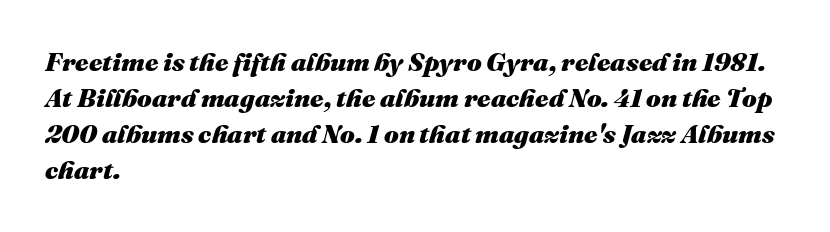
Q: Is the text bold? A: Yes.
Q: Is the text italic (slanted)? A: Yes, it leans right by about 16 degrees.
Q: Is the text underlined? A: No.
Q: How is the paragraph aligned? A: Left-aligned.
Q: Is the spacing between letters normal or unusually wide? A: Normal.
Q: Is the spacing between lines tight, normal or loose? A: Normal.
